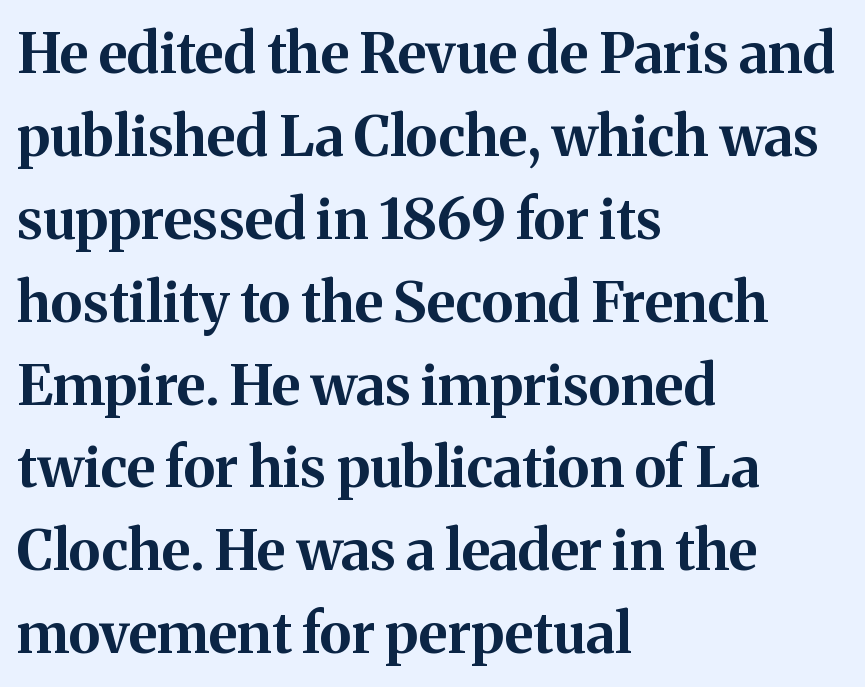
{"serif": "yes", "italic": "no", "bold": "yes", "weight": "bold", "width": "normal", "stroke_contrast": "medium", "x_height": "medium", "monospaced": "no", "underline": "no", "align": "left", "line_spacing": "normal", "line_spacing_ratio": 1.48, "letter_spacing": "normal", "letter_spacing_em": 0.0, "glyph_px": 56}
